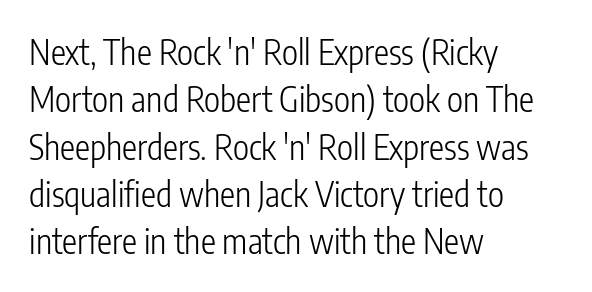
Glyph-to-glyph distance matches everyday printed text. You can tell it's not italic because the verticals are truly vertical. The passage shown stacks its lines at a standard gap. This is sans-serif lettering, the kind often seen on screens and signage.
